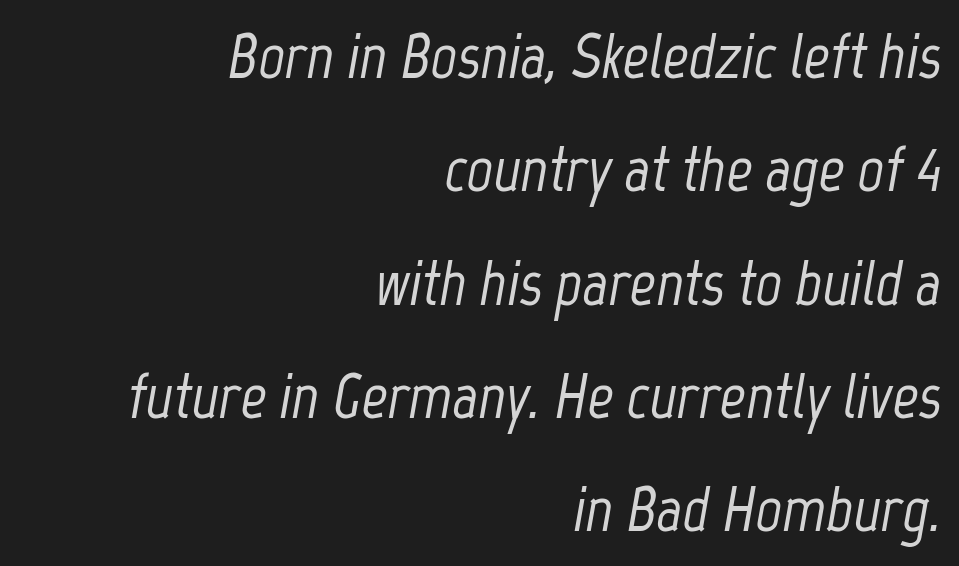
{"italic": "yes", "lean": "right", "slant_degrees": 12, "width": "condensed", "stroke_contrast": "low", "x_height": "medium", "monospaced": "no", "underline": "no", "align": "right", "line_spacing_ratio": 1.77, "letter_spacing": "normal", "letter_spacing_em": 0.0, "glyph_px": 64}
